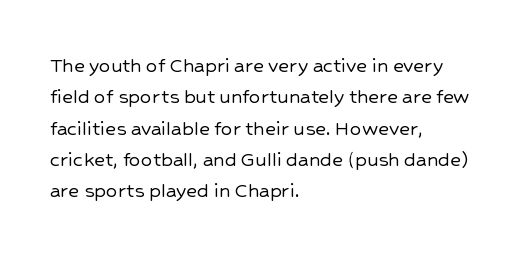
The passage shown is not underscored anywhere. The line texture is even and compact thanks to regular tracking. Nope, not italic — everything's standing straight. Each line starts at the same left margin while the right side varies. Notice how descenders clear the ascenders below comfortably — that's standard leading.
